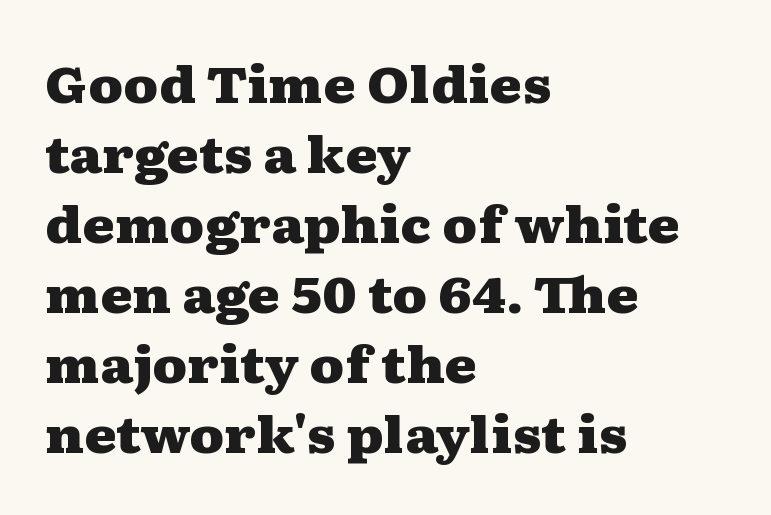
Q: Is the text bold? A: Yes.
Q: Is the text italic (slanted)? A: No, it is upright.
Q: Is the typeface a serif or a sans-serif typeface? A: Serif.
Q: Is the text underlined? A: No.
Q: How is the paragraph aligned? A: Left-aligned.
Q: Is the spacing between letters normal or unusually wide? A: Normal.
Q: Is the spacing between lines tight, normal or loose? A: Normal.
Q: Width (condensed, normal, or wide)? A: Wide.
Q: Stroke contrast? A: Medium.
Q: x-height? A: Medium.
Q: Monospaced? A: No.
